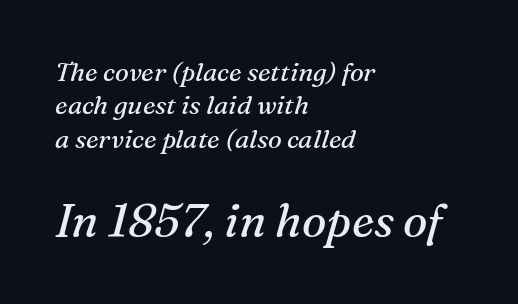
{"serif": "yes", "italic": "yes", "lean": "right", "slant_degrees": 16, "bold": "no", "weight": "regular", "width": "normal", "stroke_contrast": "medium", "x_height": "medium", "monospaced": "no", "underline": "no", "align": "left", "line_spacing": "normal", "line_spacing_ratio": 1.28, "letter_spacing": "normal", "letter_spacing_em": 0.0, "larger_block": "second", "size_ratio": 1.77, "glyph_px": 46}
